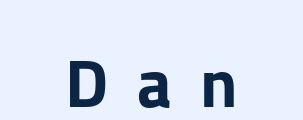
Typeset on center — no edge is straight. This sample uses an upright cut, with every glyph sitting square on the baseline. Note the varied advance widths — an 'i' is clearly narrower than an 'm'. I'd call this a sans setting — the letters go barefoot. A bare baseline throughout the passage.
